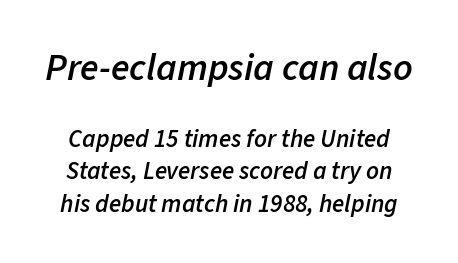
Typographic density is moderately raised because the face is semibold. Here the designer chose a conventional face with non-uniform glyph widths. A typesetter would mark this as italic. Which chunk is bigger? The first one — the top block dwarfs the bottom.
